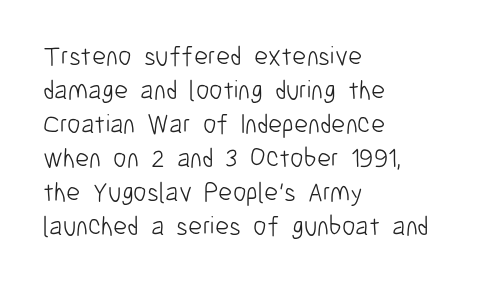
The image shows 27 px text type, upright; set left-aligned, normal line spacing (1.26x), normal letter spacing, not underlined.
